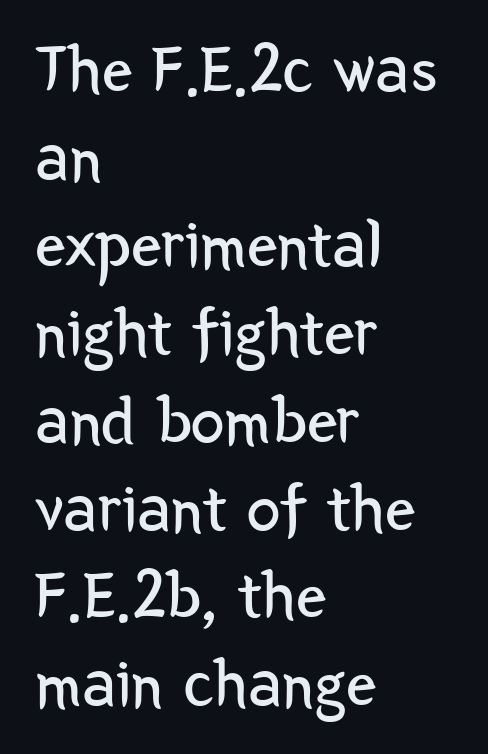
The image shows 68 px regular-weight, condensed sans-serif type, upright; set left-aligned, normal line spacing (1.29x), normal letter spacing, not underlined; low stroke contrast and a medium x-height.
